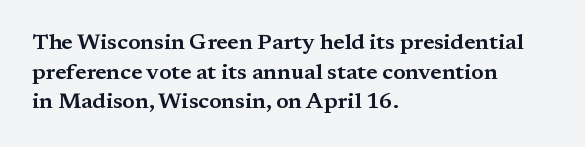
The image shows 22 px text type, upright; set left-aligned, normal line spacing (1.35x), normal letter spacing, not underlined.
